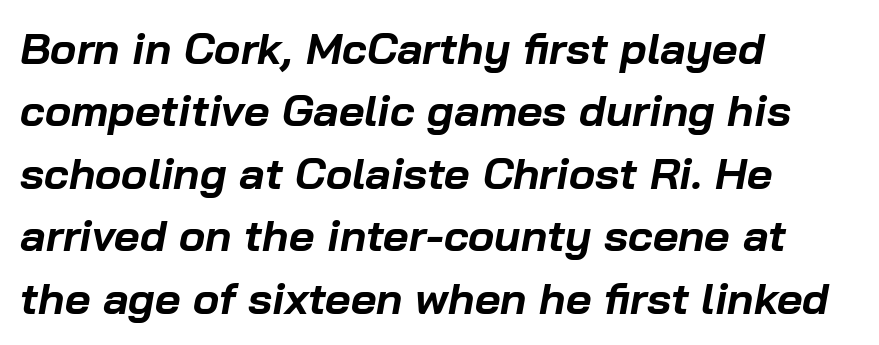
Caption: standard tracking, unaltered. The rendering applies a slant to the glyphs. Character widths vary here, with narrow letters taking less room than wide ones. The area under the type is left untouched. Which margin do the lines hug? The left one — the right edge is uneven.
